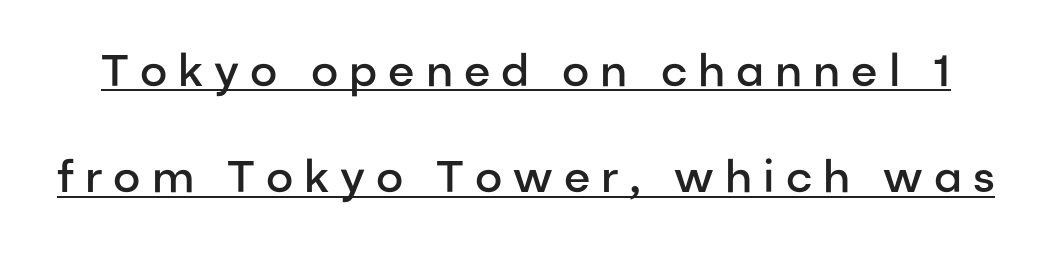
What stands out about the letter spacing? Its width — letters are far apart. Is this a sans? Yes — the strokes have no serifs. What decoration does the sample have? An underline. This sample has the flowing, uneven cadence of proportional lettering. The specimen reads as upright at a glance.
